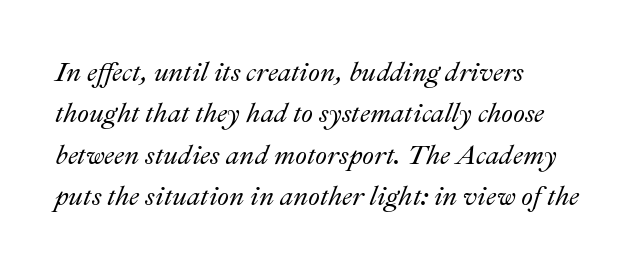
Standard letterfit; no display-style spreading of the glyphs. Whoever set this chose a conventional vertical rhythm. A bare baseline throughout the passage. If you drew a ruler down the left edge, every line would touch it.
